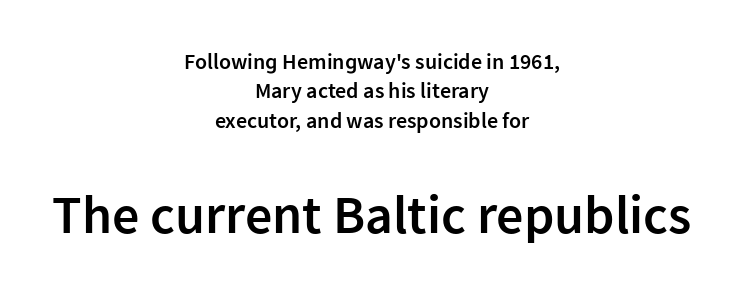
The image shows 54 px semibold sans-serif type, upright; set centered, normal line spacing (1.34x), normal letter spacing, not underlined; the second (bottom) block is 2.45x larger; low stroke contrast and a medium x-height.
